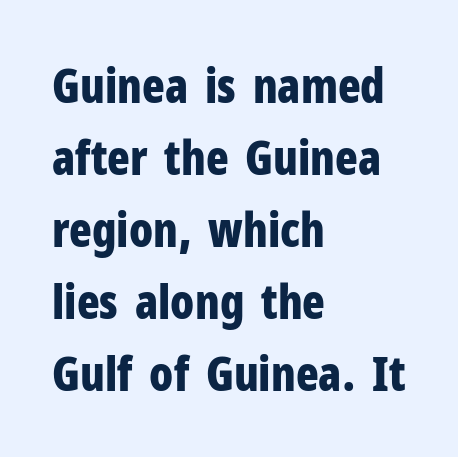
Each letter keeps its own natural width here, so spacing adapts to shape. A roman cut, with each character standing at attention. Letter spacing: default. Beneath every word, the page is bare.
